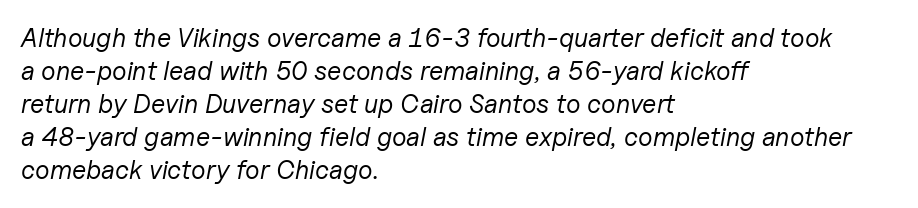
The strokes are not fattened; the text isn't bold. Look at the tracking — it's just the regular setting, nothing added. The rendering anchors every line to the left-hand side. Each row of text sits above clean, open space. How would I describe the line gaps? Plain and ordinary. The passage shown leans; its letterforms are oblique.
